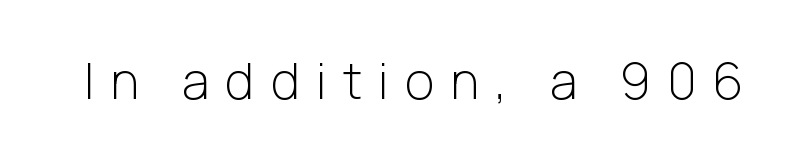
Q: Is the text bold? A: No.
Q: Is the text italic (slanted)? A: No, it is upright.
Q: Is the typeface a serif or a sans-serif typeface? A: Sans-serif.
Q: Is the text underlined? A: No.
Q: Is the spacing between letters normal or unusually wide? A: Unusually wide.
Q: Width (condensed, normal, or wide)? A: Normal.
Q: Stroke contrast? A: Low.
Q: x-height? A: Medium.
Q: Monospaced? A: No.
